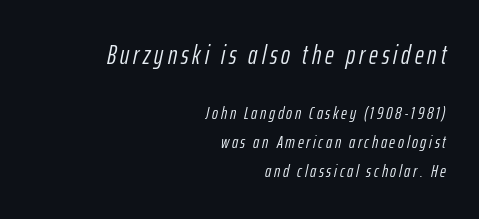
The image shows 27 px text type, italic (leaning right); set right-aligned, normal line spacing (1.61x), not underlined; the first (top) block is 1.5x larger.
